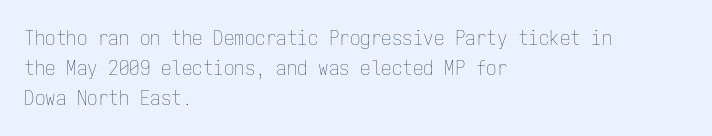
Q: Is the text bold? A: No.
Q: Is the text italic (slanted)? A: No, it is upright.
Q: Is the text underlined? A: No.
Q: How is the paragraph aligned? A: Left-aligned.
Q: Is the spacing between letters normal or unusually wide? A: Normal.
Q: Is the spacing between lines tight, normal or loose? A: Normal.
